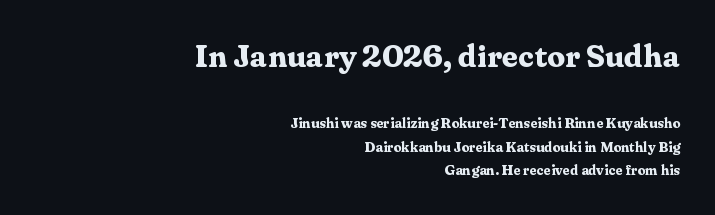
{"serif": "yes", "italic": "no", "bold": "yes", "weight": "bold", "width": "normal", "stroke_contrast": "medium", "x_height": "medium", "monospaced": "no", "underline": "no", "align": "right", "line_spacing": "normal", "line_spacing_ratio": 1.68, "letter_spacing": "normal", "letter_spacing_em": 0.0, "larger_block": "first", "size_ratio": 2.29, "glyph_px": 32}
